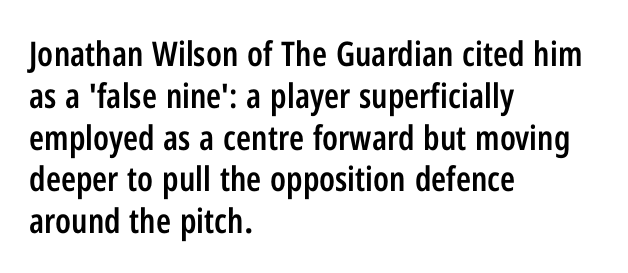
Q: Is the text bold? A: Semi-bold.
Q: Is the text italic (slanted)? A: No, it is upright.
Q: Is the typeface a serif or a sans-serif typeface? A: Sans-serif.
Q: Is the text underlined? A: No.
Q: How is the paragraph aligned? A: Left-aligned.
Q: Is the spacing between letters normal or unusually wide? A: Normal.
Q: Width (condensed, normal, or wide)? A: Condensed.
Q: Stroke contrast? A: Low.
Q: x-height? A: Medium.
Q: Monospaced? A: No.
